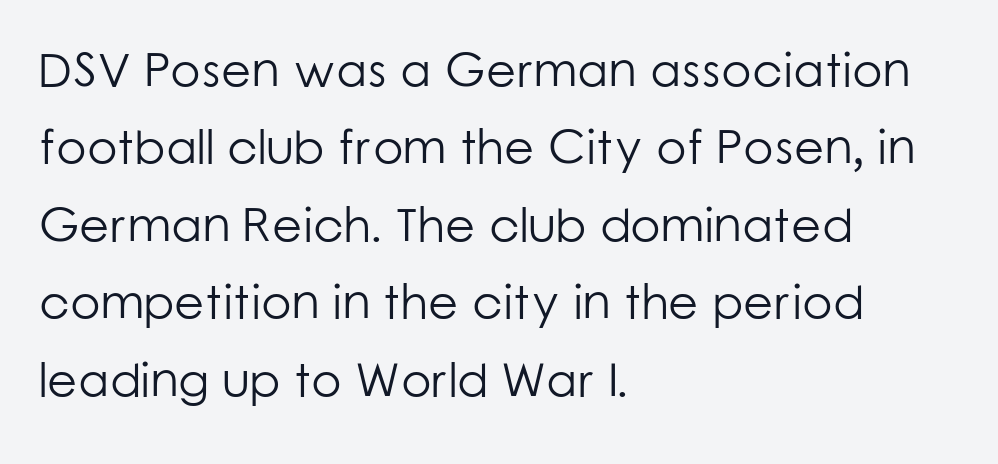
The image shows 49 px light sans-serif type, upright; set left-aligned, normal line spacing (1.58x), normal letter spacing, not underlined; low stroke contrast and a medium x-height.
